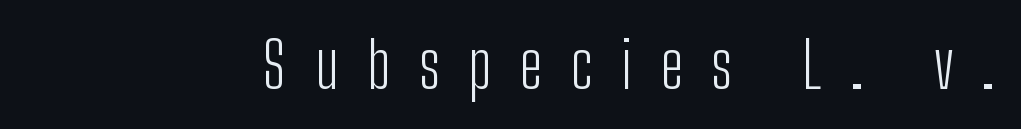
The passage shown is not underscored anywhere. Every character sits straight up, as roman type does. The tracking reads as deliberately expanded to a designer's eye. Varying glyph widths throughout — classic text-font behaviour. This is sans-serif lettering, the kind often seen on screens and signage. Counters stay open thanks to moderate or lighter strokes.
